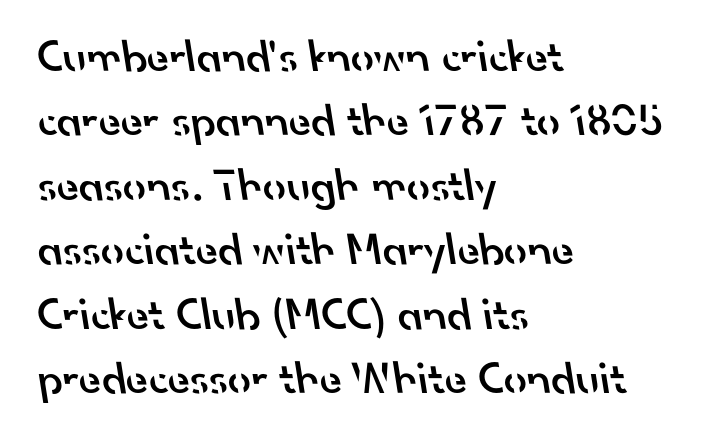
Q: Is the text bold? A: Semi-bold.
Q: Is the typeface a serif or a sans-serif typeface? A: Sans-serif.
Q: Is the text underlined? A: No.
Q: How is the paragraph aligned? A: Left-aligned.
Q: Is the spacing between letters normal or unusually wide? A: Normal.
Q: Is the spacing between lines tight, normal or loose? A: Normal.
Q: Width (condensed, normal, or wide)? A: Normal.
Q: Stroke contrast? A: Low.
Q: x-height? A: Small.
Q: Monospaced? A: No.
